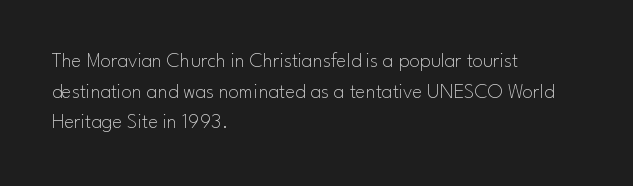
The strip under each line holds only bare page. The lines in this sample share a left origin and differ only in where they stop. The block of text has a typical density, with ordinary space between rows. A typesetter would call this zero additional tracking. Each stroke keeps to a modest, everyday thickness or less. Style check: upright.
